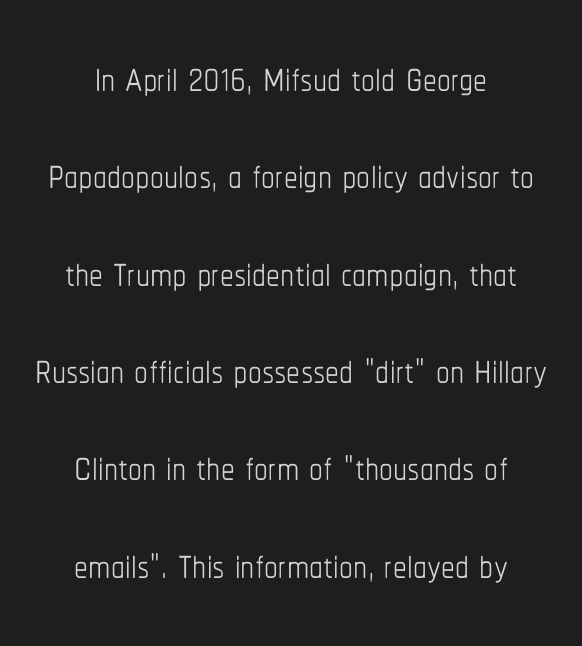
The image shows 55 px thin, condensed type, upright; set centered, line spacing 1.77x, normal letter spacing, not underlined; low stroke contrast and a medium x-height.
